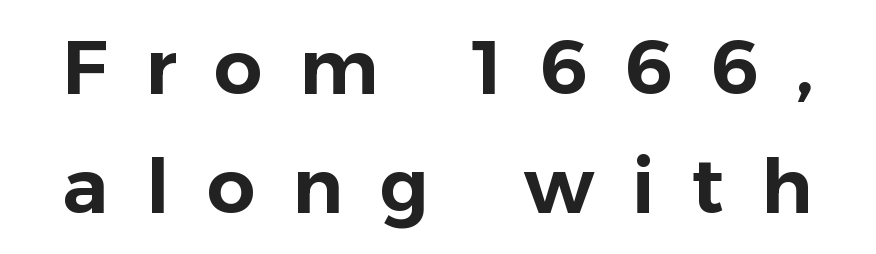
A sans-serif font was chosen for this passage. Is this a fixed-width face? No — the glyphs have proportional, varying widths. A roman cut, with each character standing at attention. Honestly, the letter spacing is so wide it's the main thing you notice. Leading matches the norm, producing a regular column.
